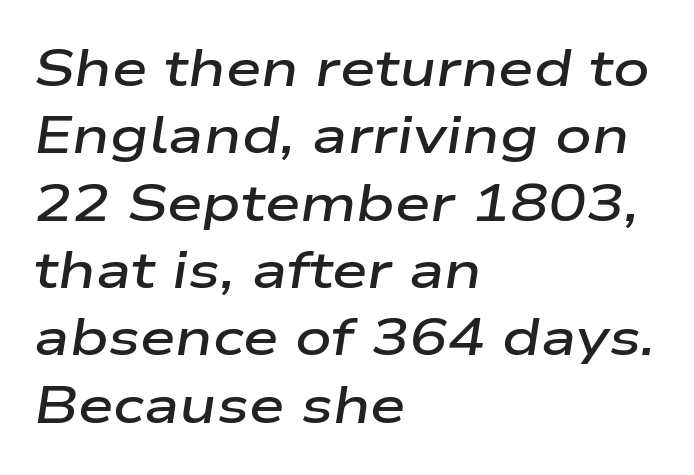
{"italic": "yes", "lean": "right", "slant_degrees": 9, "bold": "semi", "weight": "semibold", "width": "wide", "stroke_contrast": "low", "x_height": "medium", "monospaced": "no", "underline": "no", "align": "left", "line_spacing": "normal", "line_spacing_ratio": 1.32, "letter_spacing": "normal", "letter_spacing_em": 0.0, "glyph_px": 51}
